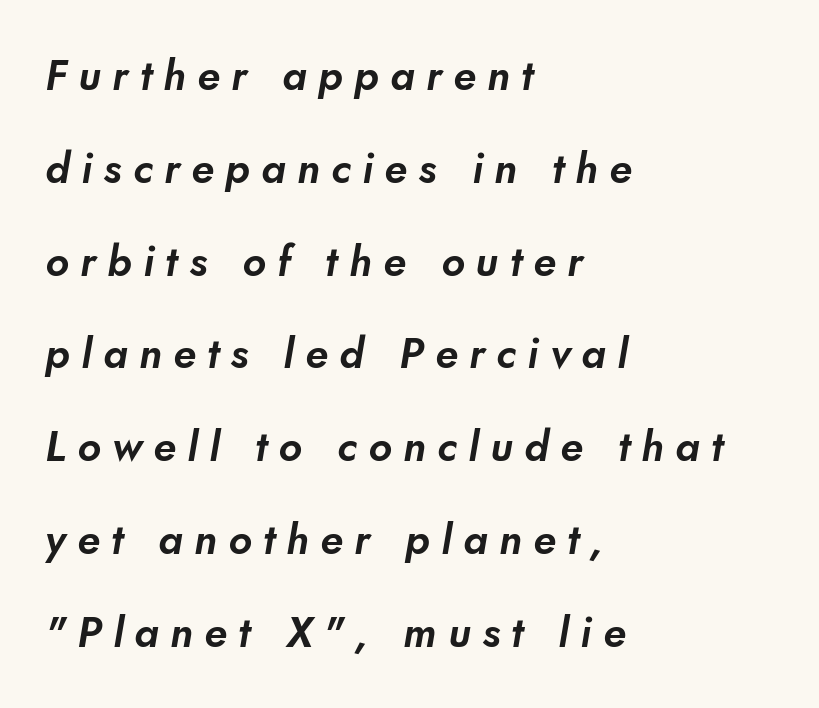
{"serif": "no", "width": "normal", "stroke_contrast": "low", "x_height": "small", "monospaced": "no", "underline": "no", "align": "left", "line_spacing": "loose", "line_spacing_ratio": 2.21, "letter_spacing": "wide", "letter_spacing_em": 0.27, "glyph_px": 42}
